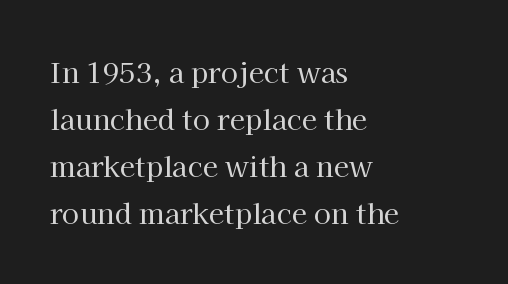
Q: Is the text bold? A: No.
Q: Is the text italic (slanted)? A: No, it is upright.
Q: Is the typeface a serif or a sans-serif typeface? A: Serif.
Q: Is the text underlined? A: No.
Q: How is the paragraph aligned? A: Left-aligned.
Q: Is the spacing between letters normal or unusually wide? A: Normal.
Q: Is the spacing between lines tight, normal or loose? A: Normal.
Q: Width (condensed, normal, or wide)? A: Normal.
Q: Stroke contrast? A: High.
Q: x-height? A: Medium.
Q: Monospaced? A: No.
